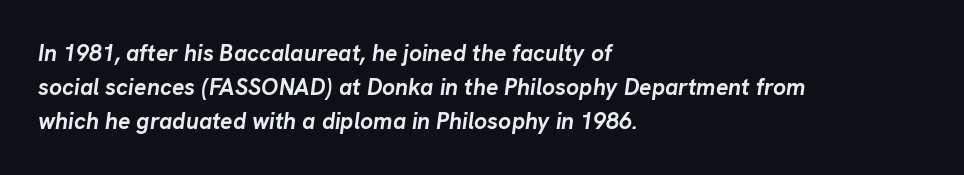
The image shows 23 px bold type, italic (leaning right); set left-aligned, normal line spacing (1.48x), normal letter spacing, not underlined.
